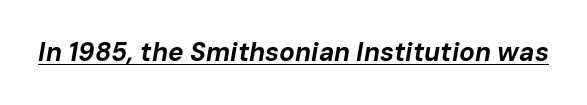
Q: Is the text bold? A: Yes.
Q: Is the text italic (slanted)? A: Yes, it leans right by about 10 degrees.
Q: Is the text underlined? A: Yes.
Q: Is the spacing between letters normal or unusually wide? A: Normal.
